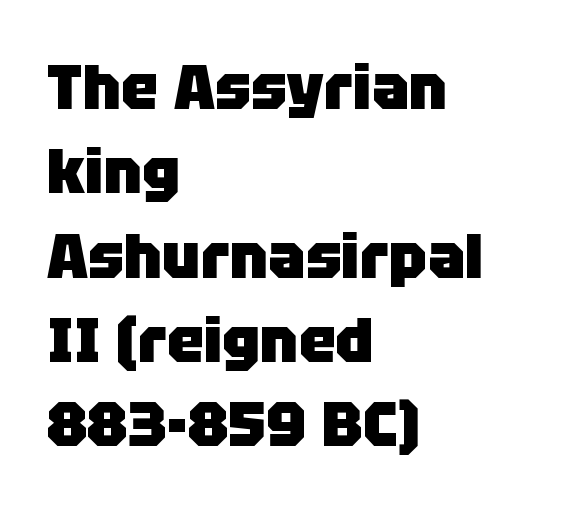
The font's upright variant was chosen for this text. In terms of leading, this rendering sits right in the middle. Underline: absent. Is the letter spacing exaggerated? No — it looks like the ordinary default.
